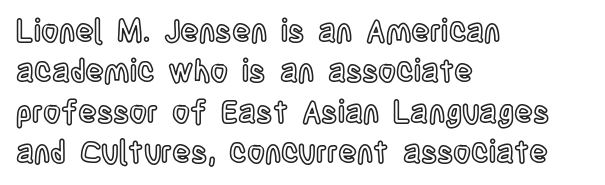
{"italic": "no", "width": "condensed", "x_height": "large", "monospaced": "no", "underline": "no", "align": "left", "line_spacing": "normal", "line_spacing_ratio": 1.3, "letter_spacing": "normal", "letter_spacing_em": 0.0, "glyph_px": 31}
